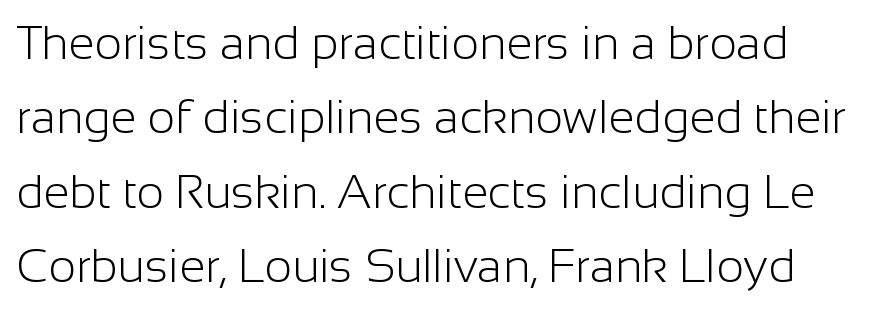
Q: Is the text bold? A: No.
Q: Is the text italic (slanted)? A: No, it is upright.
Q: Is the typeface a serif or a sans-serif typeface? A: Sans-serif.
Q: Is the text underlined? A: No.
Q: Is the spacing between letters normal or unusually wide? A: Normal.
Q: Is the spacing between lines tight, normal or loose? A: Normal.
Q: Width (condensed, normal, or wide)? A: Normal.
Q: Stroke contrast? A: Low.
Q: x-height? A: Medium.
Q: Monospaced? A: No.
